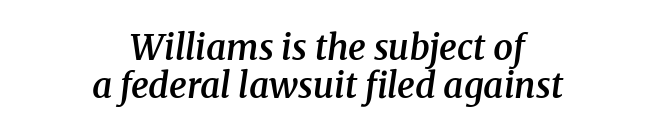
{"serif": "yes", "italic": "yes", "lean": "right", "slant_degrees": 8, "bold": "semi", "weight": "semibold", "width": "normal", "stroke_contrast": "medium", "x_height": "medium", "monospaced": "no", "underline": "no", "align": "center", "line_spacing": "tight", "line_spacing_ratio": 1.09, "letter_spacing": "normal", "letter_spacing_em": 0.0, "glyph_px": 35}
